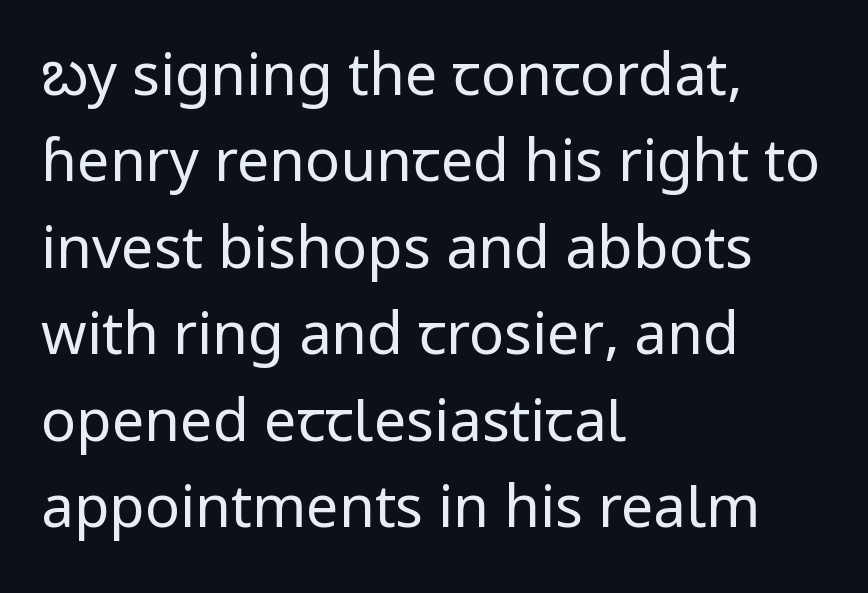
Q: Is the text bold? A: No.
Q: Is the text italic (slanted)? A: No, it is upright.
Q: Is the typeface a serif or a sans-serif typeface? A: Sans-serif.
Q: Is the text underlined? A: No.
Q: How is the paragraph aligned? A: Left-aligned.
Q: Is the spacing between letters normal or unusually wide? A: Normal.
Q: Is the spacing between lines tight, normal or loose? A: Normal.
Q: Width (condensed, normal, or wide)? A: Normal.
Q: Stroke contrast? A: Low.
Q: x-height? A: Medium.
Q: Monospaced? A: No.
